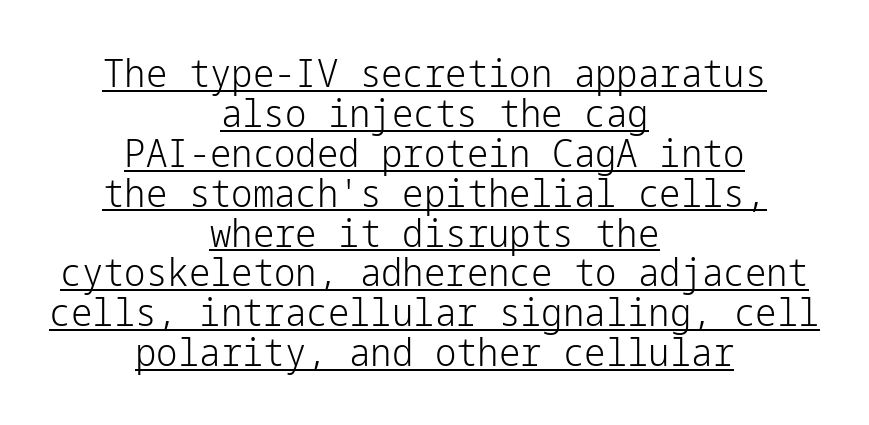
The image shows 38 px light sans-serif type, upright; set centered, tight line spacing (1.05x), normal letter spacing, underlined; low stroke contrast and a medium x-height.
